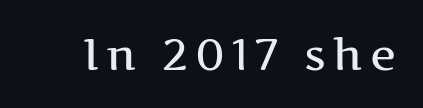
Q: Is the text italic (slanted)? A: No, it is upright.
Q: Is the typeface a serif or a sans-serif typeface? A: Serif.
Q: Is the text underlined? A: No.
Q: Width (condensed, normal, or wide)? A: Wide.
Q: Stroke contrast? A: Medium.
Q: x-height? A: Medium.
Q: Monospaced? A: No.
